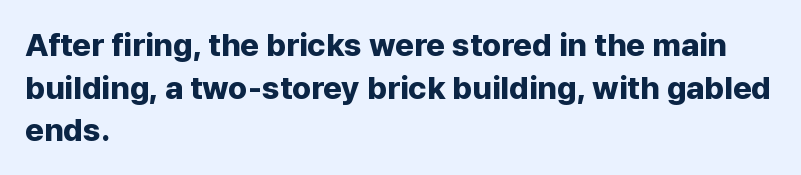
The image shows 32 px bold sans-serif type, upright; set left-aligned, normal line spacing (1.33x), normal letter spacing, not underlined; low stroke contrast and a medium x-height.
